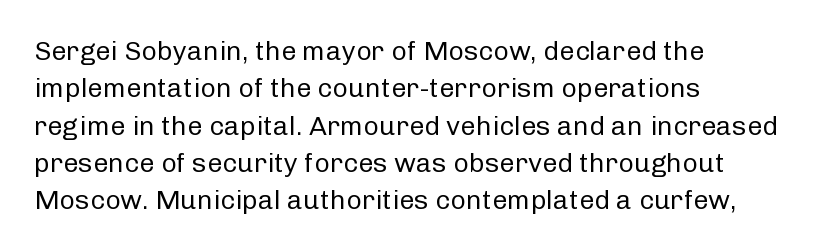
Interline gaps are of average width in this sample. Inter-character spacing is left at the font's built-in metrics. If you drew a line through each stem, it would be perfectly vertical. Words float on clear page, feet unadorned. Each line starts at the same left margin while the right side varies.
